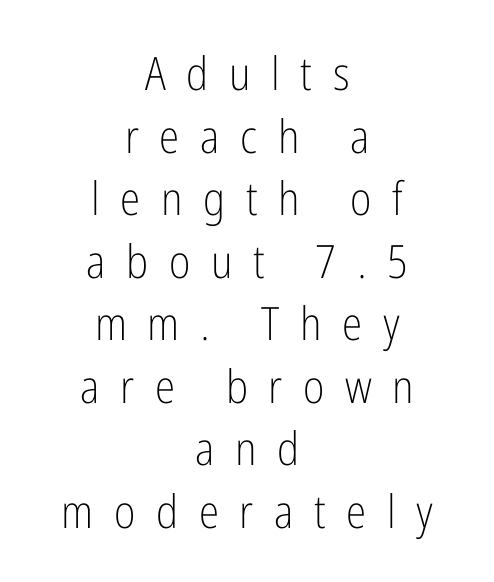
Teacher's note: observe the equal gaps on both sides — that is centered alignment. Unlike a traditional serif, this face leaves its strokes unadorned. No heavy texture on the line: the type isn't bold. Check the space under the baseline: it is left empty.
